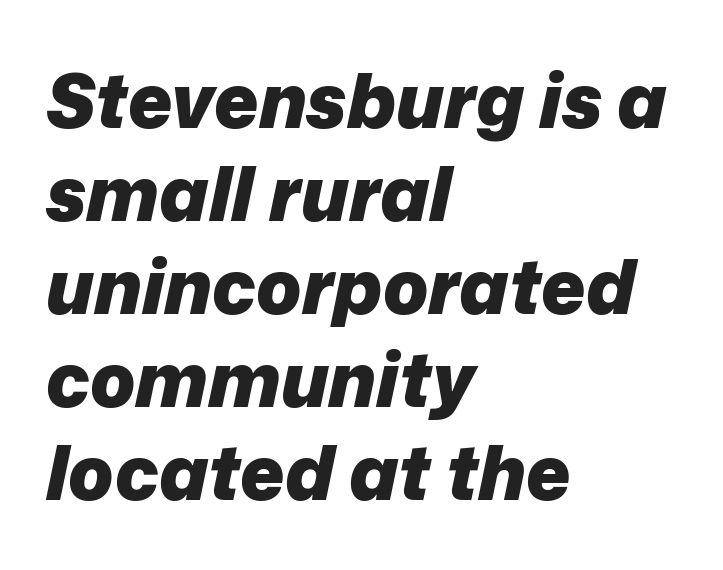
{"italic": "yes", "lean": "right", "slant_degrees": 12, "bold": "yes", "weight": "heavy", "width": "normal", "stroke_contrast": "low", "x_height": "medium", "monospaced": "no", "underline": "no", "align": "left", "line_spacing_ratio": 1.24, "letter_spacing": "normal", "letter_spacing_em": 0.0, "glyph_px": 75}
